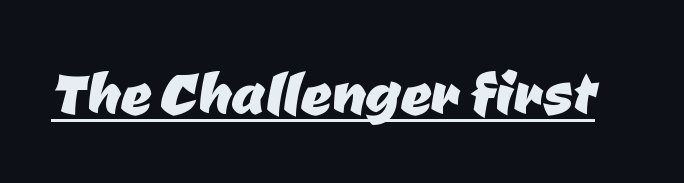
Unlike a traditional serif, this face leaves its strokes unadorned. The letters advance in unequal steps, a hallmark of proportional type. These lines keep a tight, regular rhythm from letter to letter. Underlining? Definitely there.
